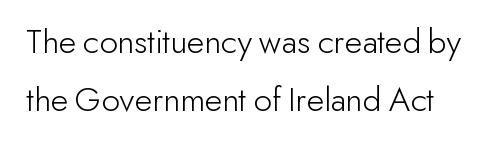
The image shows 36 px light sans-serif type, upright; set normal line spacing (1.62x), normal letter spacing, not underlined; low stroke contrast and a small x-height.
